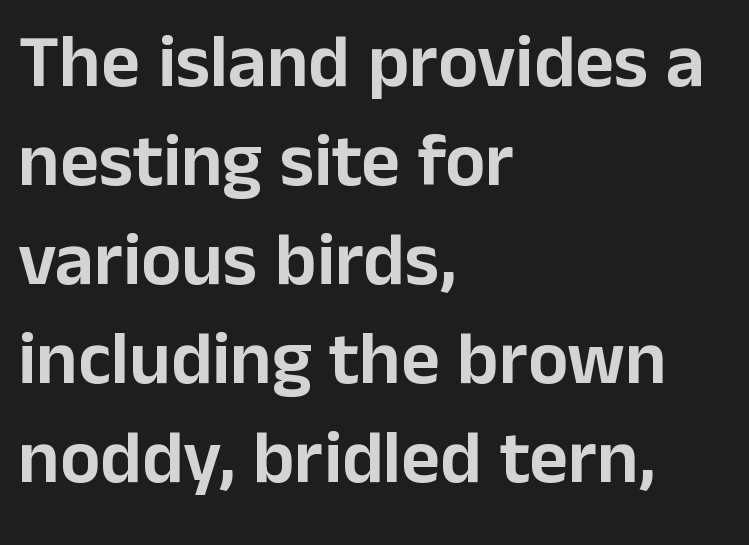
The tracking reads as untouched default to a designer's eye. Nope, no serifs anywhere on these letters. Layout note: lines flush left. Note the varied advance widths — an 'i' is clearly narrower than an 'm'. Unlike italic type, these characters show no tilt at all. The foot of each line stays bare and open.
